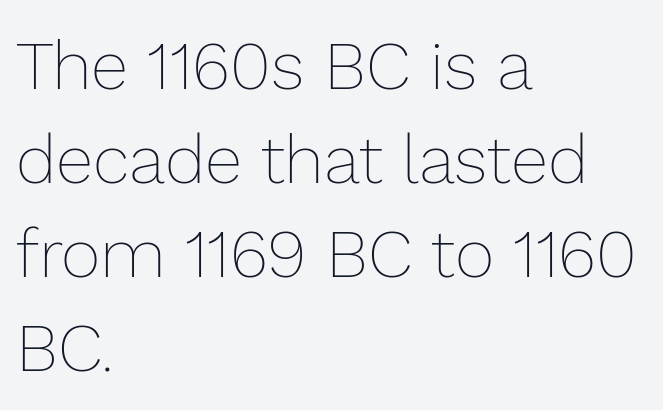
Any mark beneath the type? The region is blank. This reads as an unemphasized weight, regular at the heaviest. Leading: standard. Left-aligned paragraph, ragged on the right.
